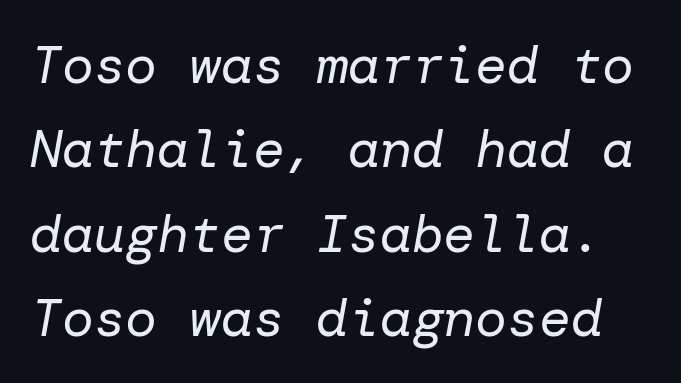
The specimen reads as italic at a glance. The typeface has the unassuming heft of standard copy or less. Short note: letters normally spaced. Whoever set this chose a conventional vertical rhythm. The area under the type is left untouched.
